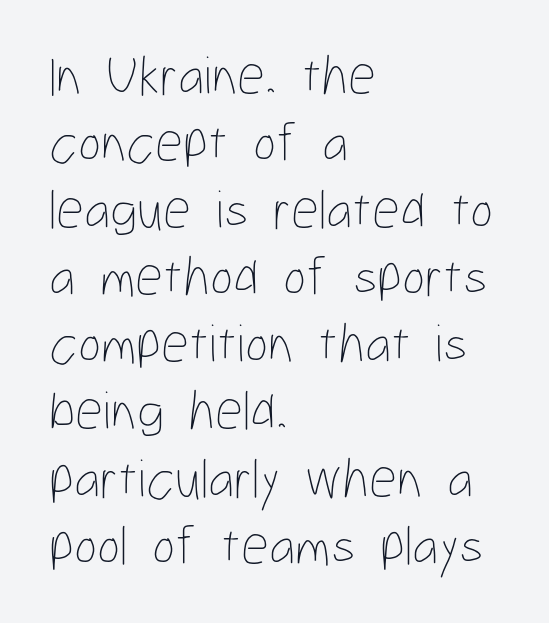
{"italic": "no", "bold": "no", "weight": "thin", "width": "condensed", "stroke_contrast": "low", "x_height": "medium", "monospaced": "no", "underline": "no", "align": "left", "line_spacing_ratio": 1.22, "letter_spacing": "normal", "letter_spacing_em": 0.0, "glyph_px": 55}
